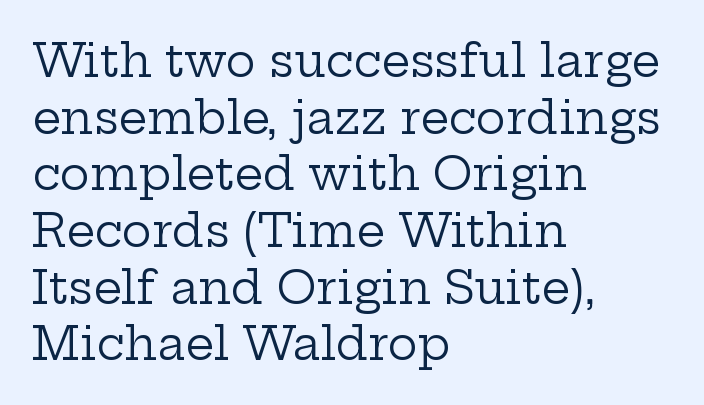
The image shows 45 px regular-weight, wide serif type, upright; set left-aligned, normal line spacing (1.26x), normal letter spacing, not underlined; low stroke contrast and a medium x-height.
